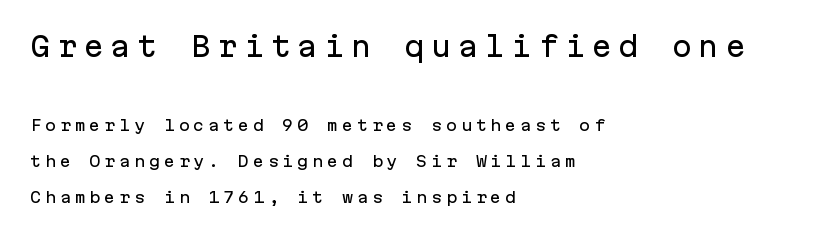
The type sits square on the baseline with zero lean. Letters rest on an invisible, unmarked baseline. How would I describe the line gaps? Wide and relaxed. In CSS terms this would be text-align: left. Honestly, the letter spacing is so wide it's the main thing you notice.
